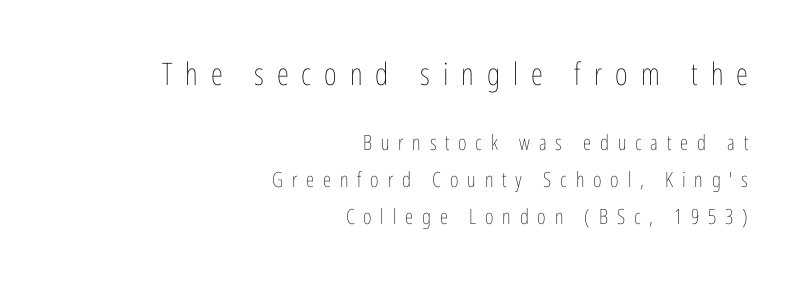
Does the copy run flush right? Yes — the right margin is perfectly even. Looks like regular typesetting: each glyph gets only the width it needs. Characters follow at a spacing far wider than the type designer built in. You can tell it's not italic because the verticals are truly vertical. This is not heavy type; no bold has been used.
